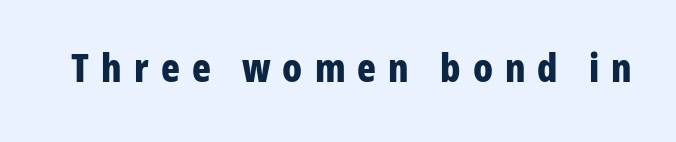
Q: Is the text bold? A: Yes.
Q: Is the text italic (slanted)? A: No, it is upright.
Q: Is the typeface a serif or a sans-serif typeface? A: Sans-serif.
Q: Is the text underlined? A: No.
Q: Is the spacing between letters normal or unusually wide? A: Unusually wide.
Q: Width (condensed, normal, or wide)? A: Condensed.
Q: Stroke contrast? A: Low.
Q: x-height? A: Medium.
Q: Monospaced? A: No.
